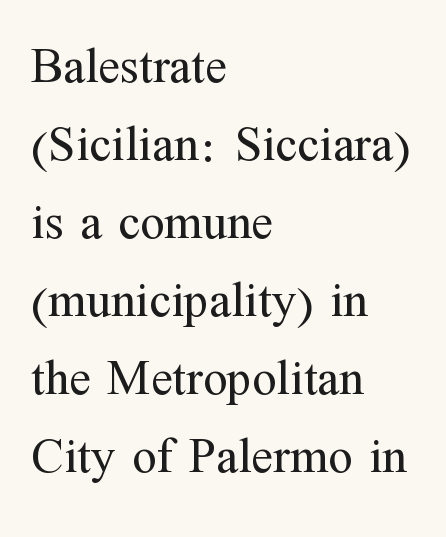
{"serif": "yes", "italic": "no", "bold": "no", "weight": "regular", "width": "normal", "stroke_contrast": "medium", "x_height": "medium", "monospaced": "no", "underline": "no", "align": "left", "line_spacing": "normal", "line_spacing_ratio": 1.56, "letter_spacing": "normal", "letter_spacing_em": 0.0, "glyph_px": 50}
